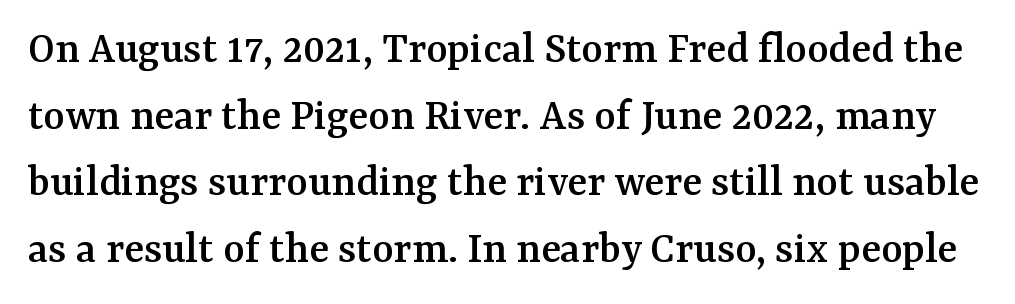
The image shows 46 px serif type, upright; set normal line spacing (1.45x), normal letter spacing, not underlined; medium stroke contrast and a medium x-height.
